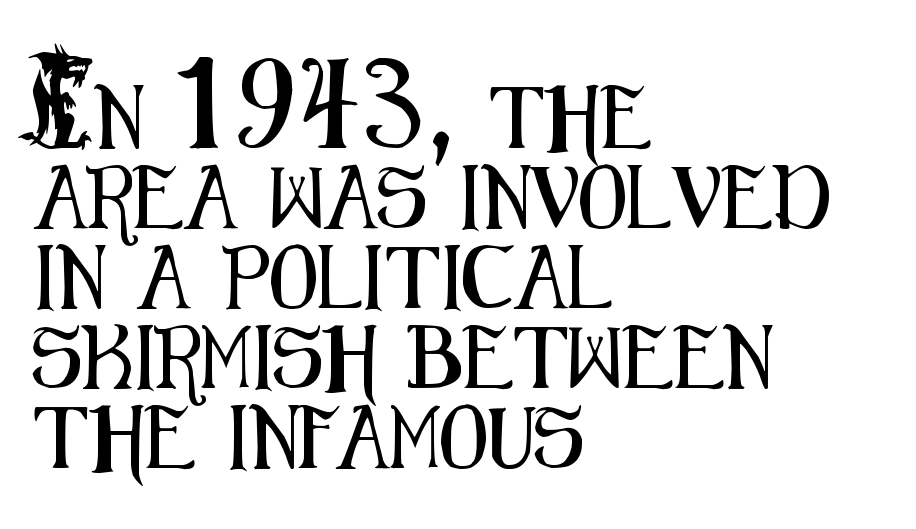
Q: Is the text italic (slanted)? A: No, it is upright.
Q: Is the typeface a serif or a sans-serif typeface? A: Sans-serif.
Q: Is the text underlined? A: No.
Q: How is the paragraph aligned? A: Left-aligned.
Q: Is the spacing between letters normal or unusually wide? A: Normal.
Q: Is the spacing between lines tight, normal or loose? A: Normal.
Q: Width (condensed, normal, or wide)? A: Condensed.
Q: Stroke contrast? A: Medium.
Q: x-height? A: Small.
Q: Monospaced? A: No.
